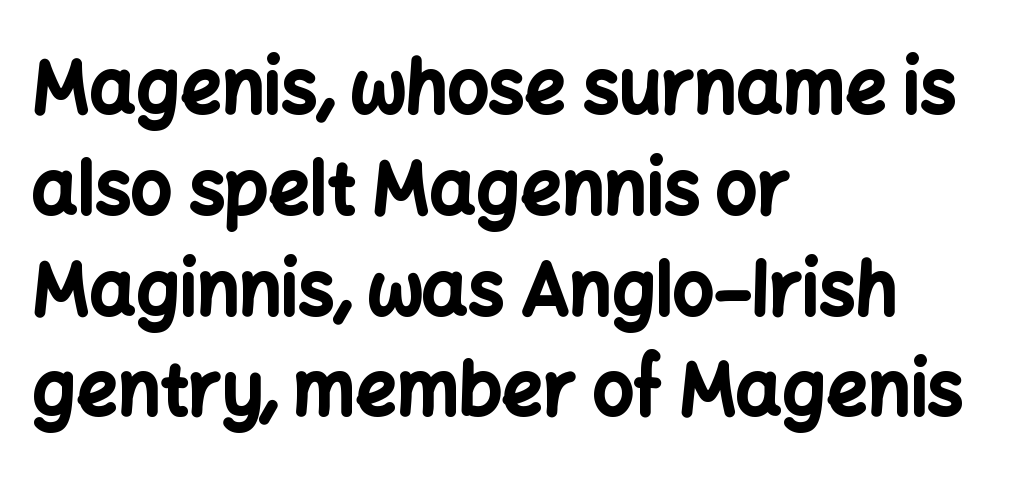
Q: Is the text bold? A: Yes.
Q: Is the text italic (slanted)? A: No, it is upright.
Q: Is the typeface a serif or a sans-serif typeface? A: Sans-serif.
Q: Is the text underlined? A: No.
Q: How is the paragraph aligned? A: Left-aligned.
Q: Is the spacing between letters normal or unusually wide? A: Normal.
Q: Is the spacing between lines tight, normal or loose? A: Normal.
Q: Width (condensed, normal, or wide)? A: Normal.
Q: Stroke contrast? A: Low.
Q: x-height? A: Medium.
Q: Monospaced? A: No.
